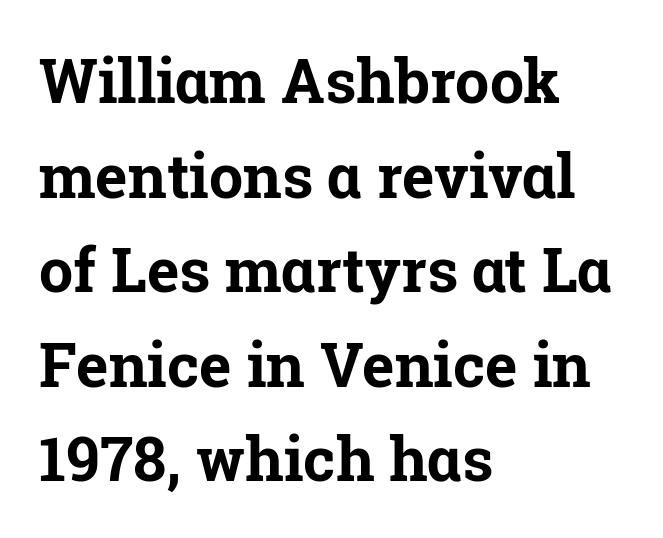
The image shows 61 px bold serif type, upright; set left-aligned, normal line spacing (1.55x), normal letter spacing, not underlined; low stroke contrast and a medium x-height.
